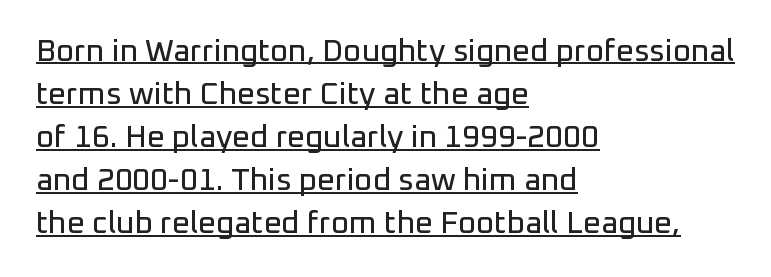
The image shows 31 px sans-serif type, upright; set left-aligned, normal line spacing (1.39x), normal letter spacing, underlined; low stroke contrast and a medium x-height.
